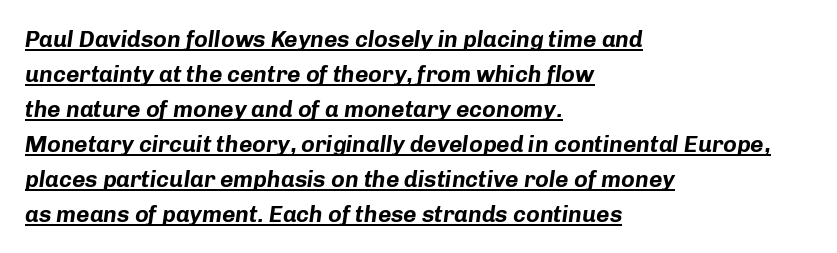
Q: Is the text bold? A: Yes.
Q: Is the text italic (slanted)? A: Yes, it leans right by about 8 degrees.
Q: Is the text underlined? A: Yes.
Q: How is the paragraph aligned? A: Left-aligned.
Q: Is the spacing between letters normal or unusually wide? A: Normal.
Q: Is the spacing between lines tight, normal or loose? A: Normal.
